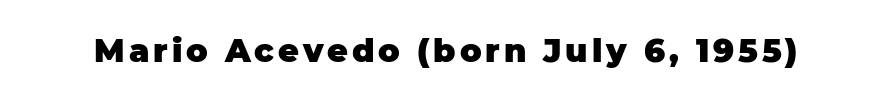
Q: Is the text bold? A: Yes.
Q: Is the text italic (slanted)? A: No, it is upright.
Q: Is the typeface a serif or a sans-serif typeface? A: Sans-serif.
Q: Is the text underlined? A: No.
Q: Width (condensed, normal, or wide)? A: Normal.
Q: Stroke contrast? A: Low.
Q: x-height? A: Large.
Q: Monospaced? A: No.
